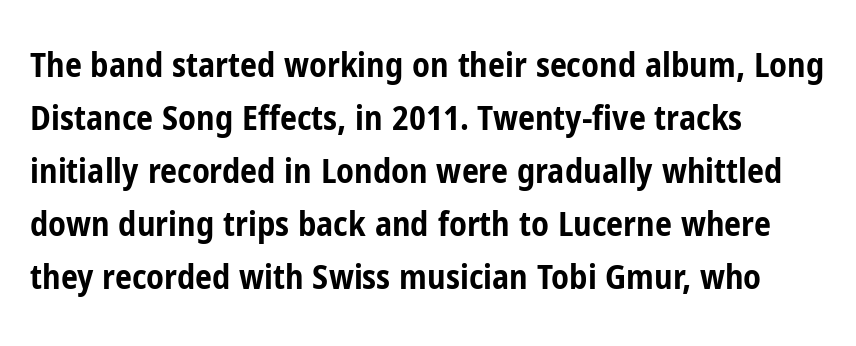
The rendering keeps characters at their native spacing. Typographically, this falls in the sans-serif category. Any mark beneath the type? The region is blank. Tall strokes in this sample are plumb rather than angled. A full-strength bold gives these letters their thick strokes. Reading down the block, your eye returns to a fixed left position each line.
